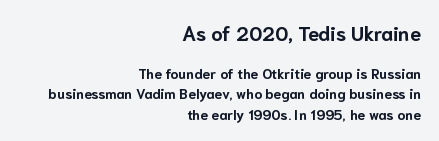
The image shows 20 px bold type, upright; set right-aligned, normal line spacing (1.45x), normal letter spacing, not underlined; the first (top) block is 1.43x larger.
